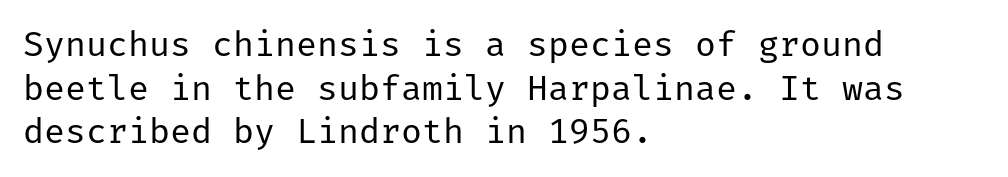
{"serif": "no", "italic": "no", "bold": "no", "weight": "regular", "width": "normal", "stroke_contrast": "low", "x_height": "medium", "underline": "no", "align": "left", "line_spacing": "normal", "line_spacing_ratio": 1.25, "letter_spacing": "normal", "letter_spacing_em": 0.0, "glyph_px": 35}
